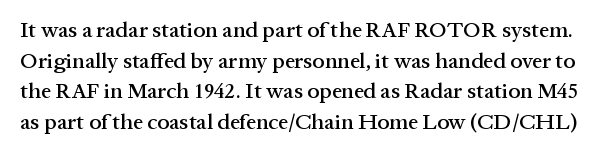
Is there much room between lines? A standard amount, neither cramped nor airy. This rendering features lettering with no underline. Compared with typical body copy, the letter spacing here is the same. In terms of posture, this sample is upright.
